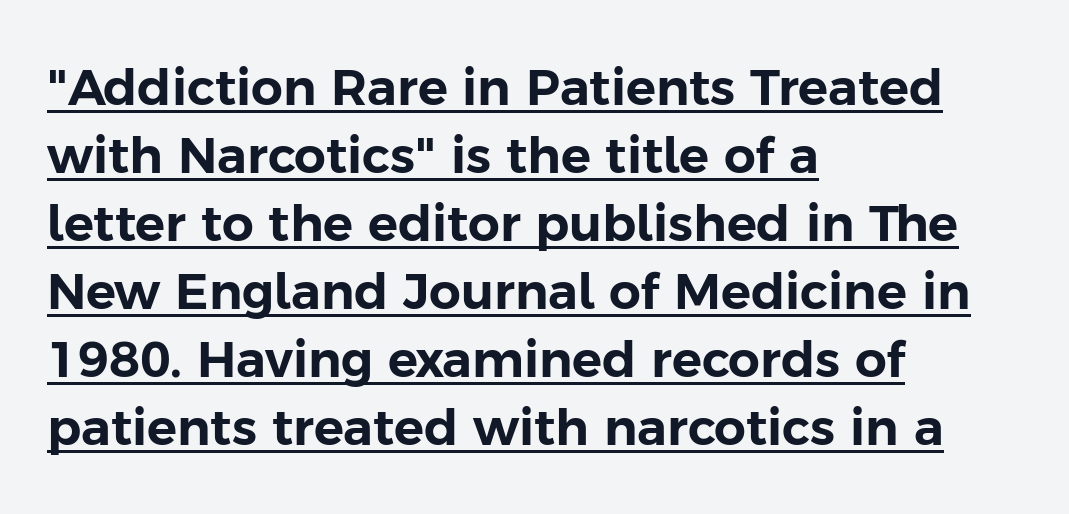
Q: Is the text italic (slanted)? A: No, it is upright.
Q: Is the typeface a serif or a sans-serif typeface? A: Sans-serif.
Q: Is the text underlined? A: Yes.
Q: How is the paragraph aligned? A: Left-aligned.
Q: Is the spacing between letters normal or unusually wide? A: Normal.
Q: Is the spacing between lines tight, normal or loose? A: Normal.
Q: Width (condensed, normal, or wide)? A: Normal.
Q: Stroke contrast? A: Low.
Q: x-height? A: Medium.
Q: Monospaced? A: No.
